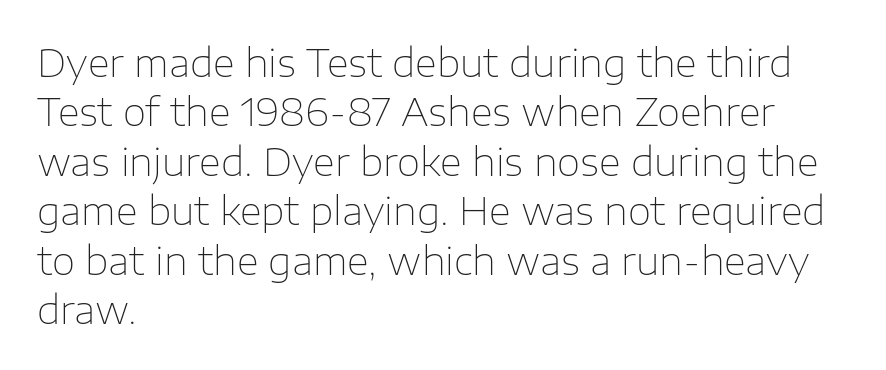
{"serif": "no", "italic": "no", "bold": "no", "weight": "thin", "width": "normal", "stroke_contrast": "low", "x_height": "medium", "monospaced": "no", "underline": "no", "align": "left", "line_spacing": "normal", "line_spacing_ratio": 1.3, "letter_spacing": "normal", "letter_spacing_em": 0.0, "glyph_px": 38}
